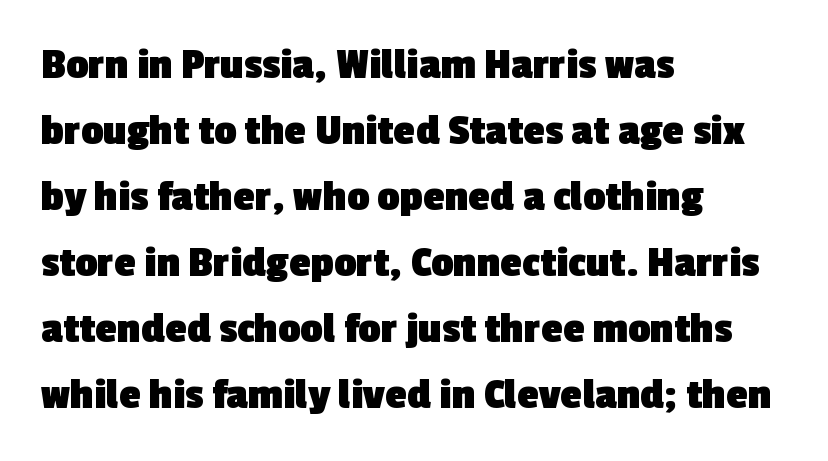
Q: Is the text bold? A: Yes.
Q: Is the typeface a serif or a sans-serif typeface? A: Sans-serif.
Q: Is the text underlined? A: No.
Q: How is the paragraph aligned? A: Left-aligned.
Q: Is the spacing between letters normal or unusually wide? A: Normal.
Q: Is the spacing between lines tight, normal or loose? A: Normal.
Q: Width (condensed, normal, or wide)? A: Normal.
Q: x-height? A: Medium.
Q: Monospaced? A: No.
